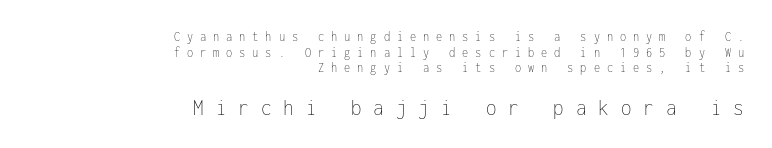
Does the bottom block carry the larger type? Yes, it does. In terms of letterspacing, this is a distinctly airy, spread setting. When letters stand straight like this, we call the style roman or upright. Heaviness? Minimal to ordinary, like unemphasized prose. The gap between lines stays unmarked.
